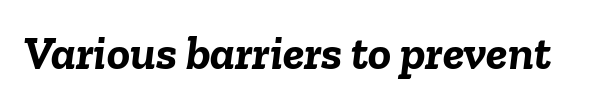
{"italic": "yes", "lean": "right", "slant_degrees": 6, "bold": "yes", "weight": "semibold", "width": "normal", "stroke_contrast": "low", "x_height": "medium", "monospaced": "no", "underline": "no", "letter_spacing": "normal", "letter_spacing_em": 0.0, "glyph_px": 48}
